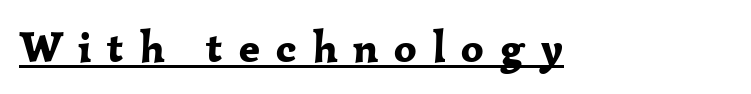
Q: Is the text bold? A: Yes.
Q: Is the text italic (slanted)? A: No, it is upright.
Q: Is the typeface a serif or a sans-serif typeface? A: Serif.
Q: Is the text underlined? A: Yes.
Q: Is the spacing between letters normal or unusually wide? A: Unusually wide.
Q: Width (condensed, normal, or wide)? A: Normal.
Q: Stroke contrast? A: Low.
Q: x-height? A: Medium.
Q: Monospaced? A: No.
